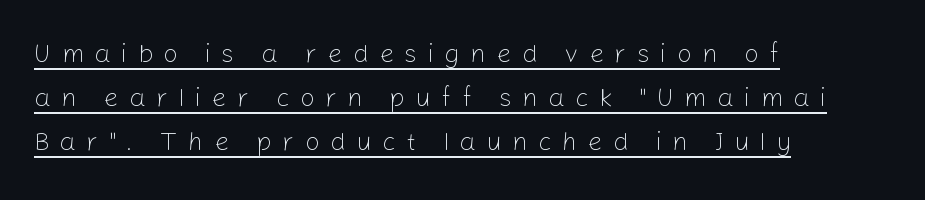
The image shows 26 px text type, upright; set left-aligned, normal line spacing (1.69x), unusually wide letter spacing (+0.4 em), underlined.
